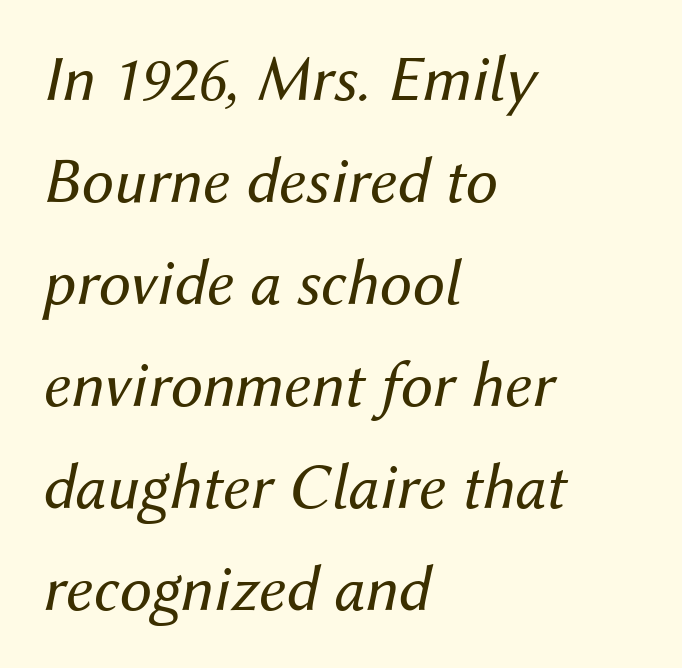
Caption: multi-line text, flush left, ragged right. Words float on clear page, feet unadorned. Does extra space separate the letters? No, they use regular spacing. Leading matches the norm, producing a regular column. Compared with a typical body face, this is equally light or lighter still.
